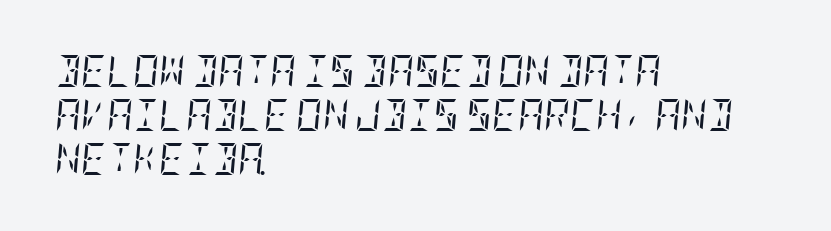
{"serif": "yes", "italic": "yes", "lean": "right", "slant_degrees": 5, "bold": "no", "weight": "regular", "width": "condensed", "stroke_contrast": "low", "x_height": "large", "underline": "no", "align": "left", "line_spacing": "normal", "line_spacing_ratio": 1.38, "letter_spacing": "normal", "letter_spacing_em": 0.0, "glyph_px": 32}
